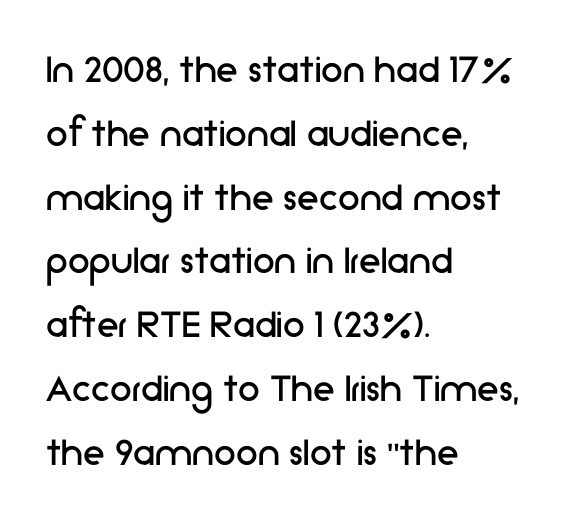
Q: Is the text bold? A: No.
Q: Is the text italic (slanted)? A: No, it is upright.
Q: Is the typeface a serif or a sans-serif typeface? A: Sans-serif.
Q: Is the text underlined? A: No.
Q: How is the paragraph aligned? A: Left-aligned.
Q: Is the spacing between letters normal or unusually wide? A: Normal.
Q: Is the spacing between lines tight, normal or loose? A: Normal.
Q: Width (condensed, normal, or wide)? A: Normal.
Q: Stroke contrast? A: Low.
Q: x-height? A: Medium.
Q: Monospaced? A: No.
